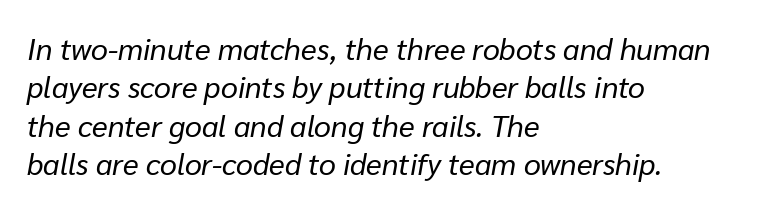
Q: Is the text bold? A: No.
Q: Is the text italic (slanted)? A: Yes, it leans right by about 10 degrees.
Q: Is the text underlined? A: No.
Q: How is the paragraph aligned? A: Left-aligned.
Q: Is the spacing between letters normal or unusually wide? A: Normal.
Q: Is the spacing between lines tight, normal or loose? A: Normal.
Q: Width (condensed, normal, or wide)? A: Normal.
Q: Stroke contrast? A: Low.
Q: x-height? A: Medium.
Q: Monospaced? A: No.
